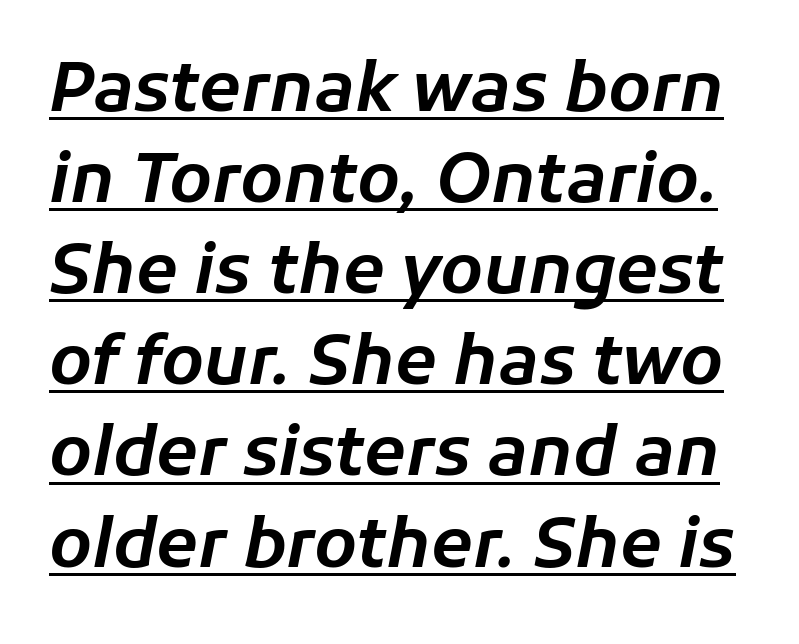
Q: Is the text italic (slanted)? A: Yes, it leans right by about 11 degrees.
Q: Is the text underlined? A: Yes.
Q: Is the spacing between letters normal or unusually wide? A: Normal.
Q: Is the spacing between lines tight, normal or loose? A: Normal.
Q: Width (condensed, normal, or wide)? A: Normal.
Q: Stroke contrast? A: Low.
Q: x-height? A: Medium.
Q: Monospaced? A: No.
